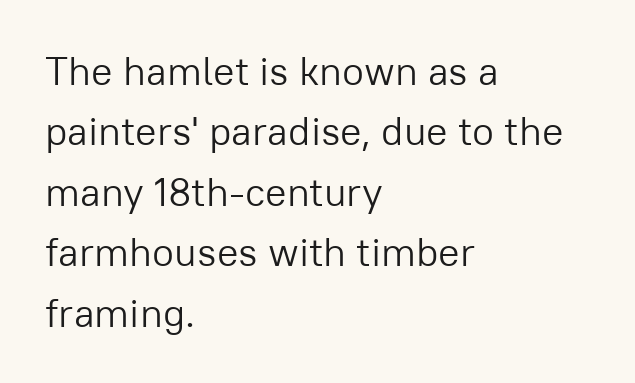
The image shows 40 px light sans-serif type, upright; set left-aligned, normal line spacing (1.51x), normal letter spacing, not underlined; low stroke contrast and a medium x-height.
